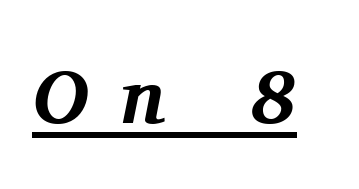
The image shows 76 px bold serif type, italic (leaning right); set unusually wide letter spacing (+0.42 em), underlined; medium stroke contrast and a medium x-height.
